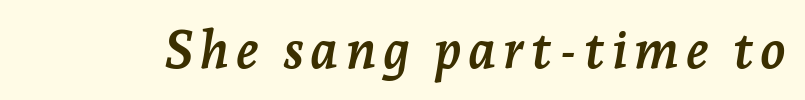
Students, this is bold: see how much ink each stroke carries. Decoration check: the copy has no underline. Spacing verdict: proportional, widths tailored to each character. Italic? Definitely — the glyphs are oblique.
